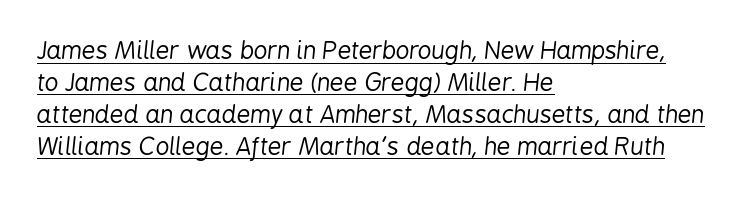
Q: Is the text bold? A: No.
Q: Is the text italic (slanted)? A: Yes, it leans right by about 6 degrees.
Q: Is the text underlined? A: Yes.
Q: How is the paragraph aligned? A: Left-aligned.
Q: Is the spacing between letters normal or unusually wide? A: Normal.
Q: Is the spacing between lines tight, normal or loose? A: Normal.
